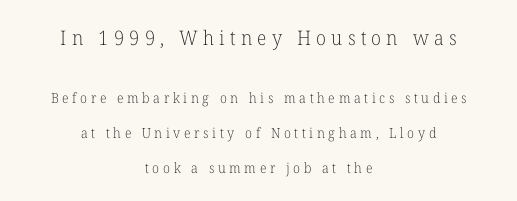
The lines are quadded center. The rendering shrinks the type as you move from the upper chunk to the lower. Words appear elongated and porous because spacing is wide. The font is comparable to plain body text, perhaps lighter.
